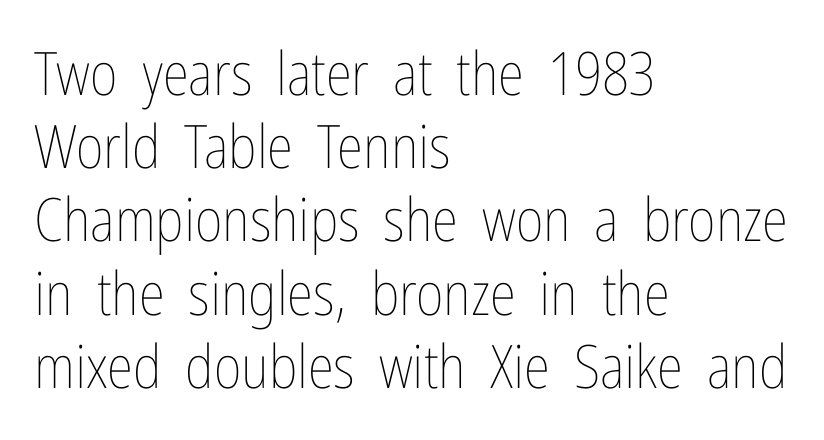
{"italic": "no", "bold": "no", "weight": "thin", "width": "condensed", "stroke_contrast": "low", "x_height": "medium", "monospaced": "no", "underline": "no", "align": "left", "line_spacing_ratio": 1.22, "letter_spacing": "normal", "letter_spacing_em": 0.0, "glyph_px": 60}
